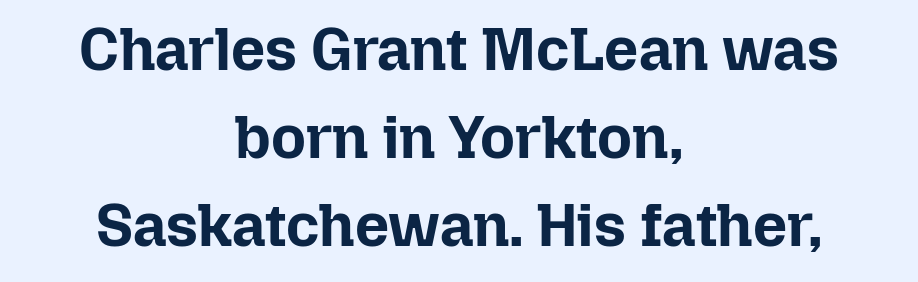
{"italic": "no", "bold": "yes", "weight": "bold", "width": "normal", "stroke_contrast": "low", "x_height": "medium", "monospaced": "no", "underline": "no", "align": "center", "line_spacing": "normal", "line_spacing_ratio": 1.47, "letter_spacing": "normal", "letter_spacing_em": 0.0, "glyph_px": 60}
